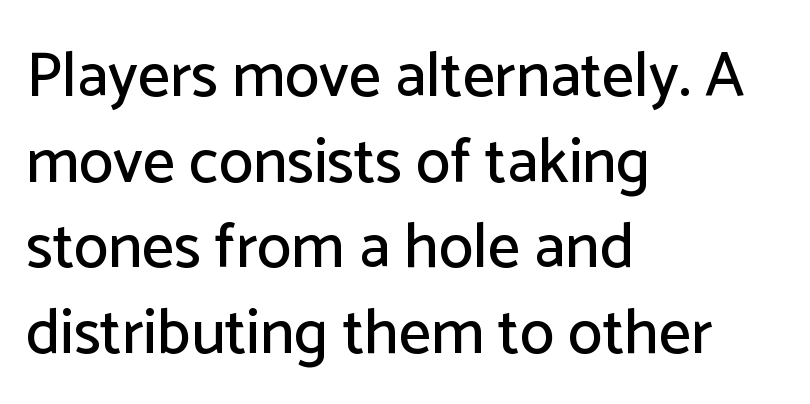
{"serif": "no", "italic": "no", "width": "normal", "stroke_contrast": "low", "x_height": "medium", "monospaced": "no", "underline": "no", "align": "left", "line_spacing": "normal", "line_spacing_ratio": 1.36, "letter_spacing": "normal", "letter_spacing_em": 0.0, "glyph_px": 63}
